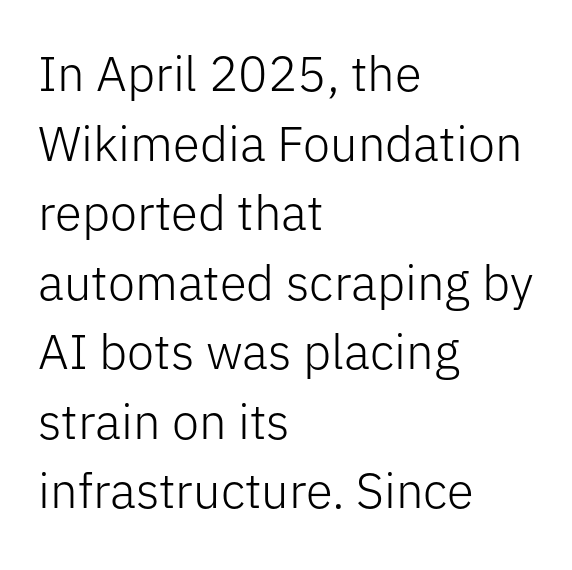
Q: Is the text bold? A: No.
Q: Is the text italic (slanted)? A: No, it is upright.
Q: Is the typeface a serif or a sans-serif typeface? A: Sans-serif.
Q: Is the text underlined? A: No.
Q: How is the paragraph aligned? A: Left-aligned.
Q: Is the spacing between letters normal or unusually wide? A: Normal.
Q: Is the spacing between lines tight, normal or loose? A: Normal.
Q: Width (condensed, normal, or wide)? A: Normal.
Q: Stroke contrast? A: Low.
Q: x-height? A: Medium.
Q: Monospaced? A: No.
